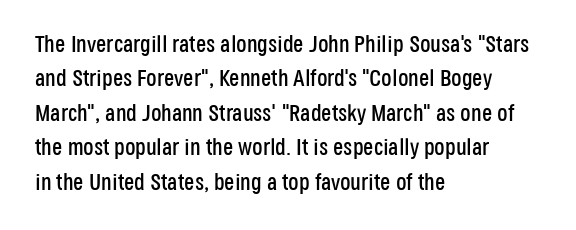
Q: Is the text italic (slanted)? A: No, it is upright.
Q: Is the text underlined? A: No.
Q: How is the paragraph aligned? A: Left-aligned.
Q: Is the spacing between letters normal or unusually wide? A: Normal.
Q: Is the spacing between lines tight, normal or loose? A: Normal.
